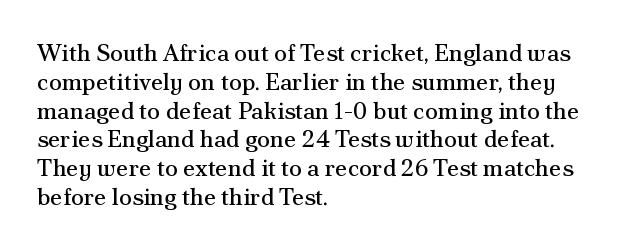
The image shows 24 px text type, upright; set left-aligned, line spacing 1.2x, normal letter spacing, not underlined.
